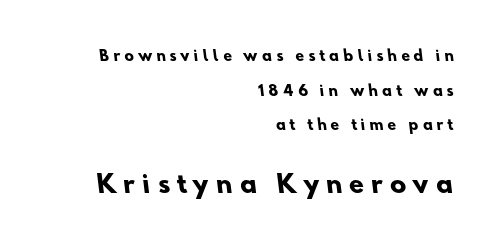
Q: Is the text bold? A: Yes.
Q: Is the text underlined? A: No.
Q: How is the paragraph aligned? A: Right-aligned.
Q: Is the spacing between letters normal or unusually wide? A: Unusually wide.
Q: Is the spacing between lines tight, normal or loose? A: Loose.
Q: Which block of text is set in a larger size, the first (top) or the second (bottom)? A: The second (bottom) one.
